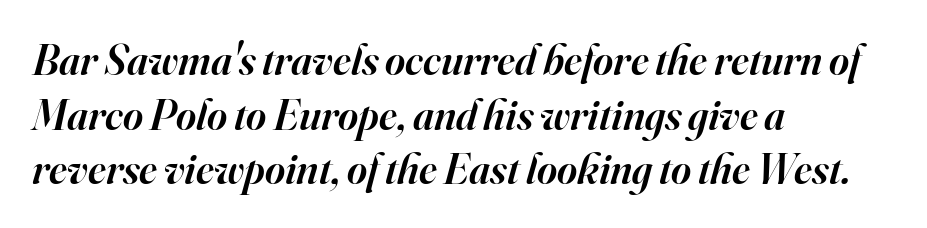
The image shows 43 px semibold serif type, italic (leaning right); set left-aligned, normal line spacing (1.27x), normal letter spacing, not underlined; high stroke contrast and a small x-height.
